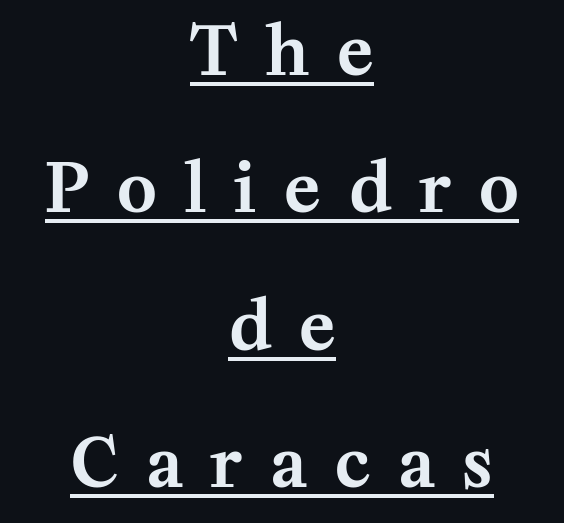
Tracking value appears strongly positive — letters spread wide. Note: serifs present on the glyphs. The sample's only ornament is a line tracing under the words. Ordinary non-slanted type is in use.
